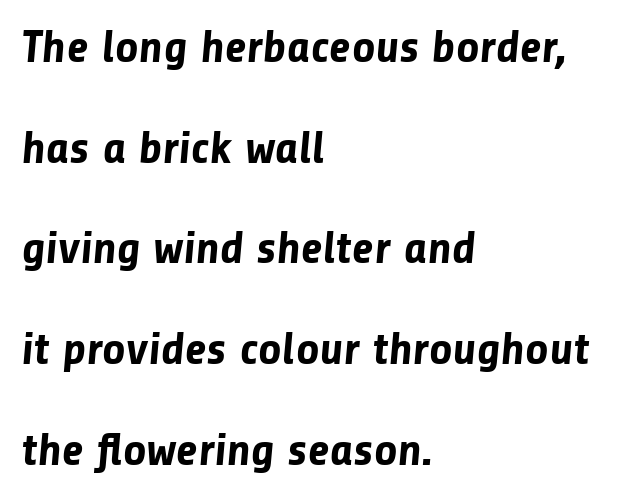
The image shows 46 px bold sans-serif type; set left-aligned, loose line spacing (2.19x), normal letter spacing, not underlined; low stroke contrast and a medium x-height.
